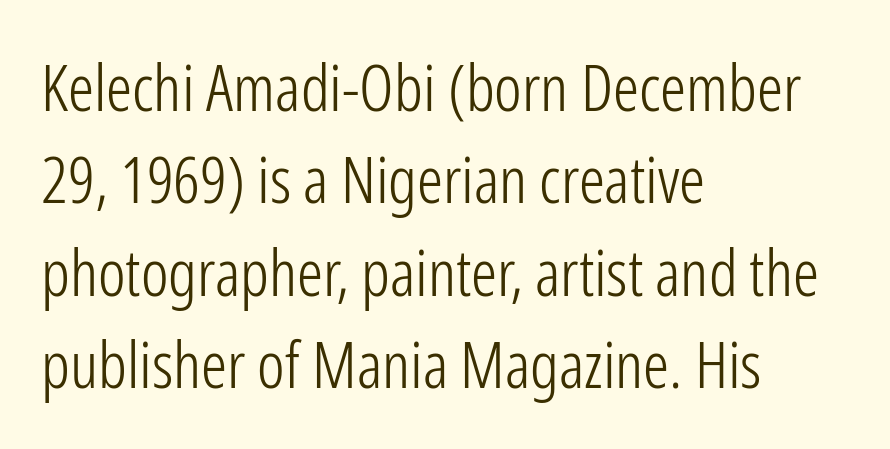
Q: Is the text bold? A: No.
Q: Is the text italic (slanted)? A: No, it is upright.
Q: Is the typeface a serif or a sans-serif typeface? A: Sans-serif.
Q: Is the text underlined? A: No.
Q: How is the paragraph aligned? A: Left-aligned.
Q: Is the spacing between letters normal or unusually wide? A: Normal.
Q: Is the spacing between lines tight, normal or loose? A: Normal.
Q: Width (condensed, normal, or wide)? A: Condensed.
Q: Stroke contrast? A: Low.
Q: x-height? A: Medium.
Q: Monospaced? A: No.
